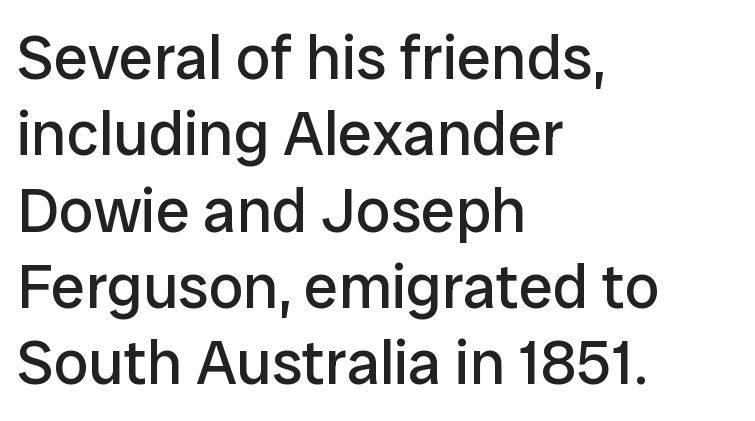
The image shows 62 px regular-weight sans-serif type, upright; set left-aligned, line spacing 1.23x, normal letter spacing, not underlined; low stroke contrast and a medium x-height.
